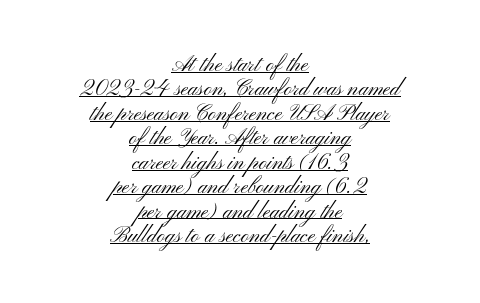
The image shows 22 px text type; set centered, tight line spacing (1.11x), normal letter spacing, underlined.
